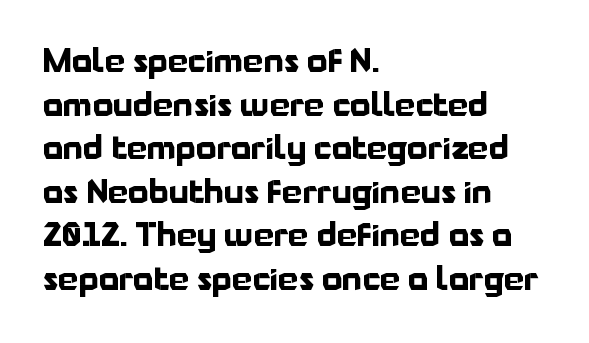
{"serif": "no", "italic": "no", "bold": "yes", "weight": "bold", "width": "normal", "stroke_contrast": "low", "x_height": "medium", "monospaced": "no", "underline": "no", "align": "left", "line_spacing": "normal", "line_spacing_ratio": 1.36, "letter_spacing": "normal", "letter_spacing_em": 0.0, "glyph_px": 32}
